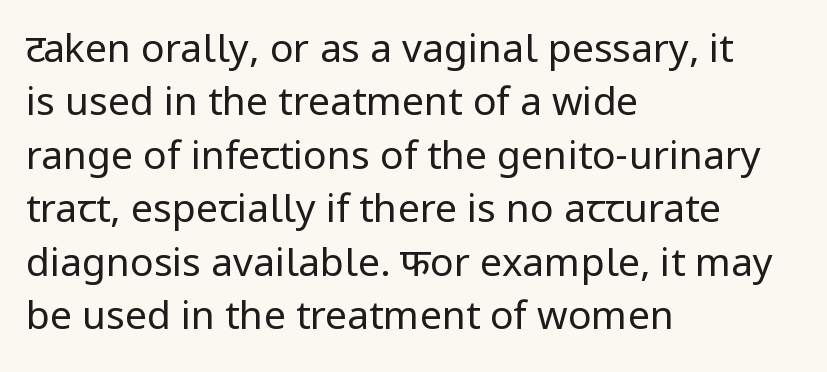
The glyphs in this specimen are sans serif. Compared with a typical body face, this is equally light or lighter still. The rendering keeps characters at their native spacing. You can tell it's not italic because the verticals are truly vertical.
